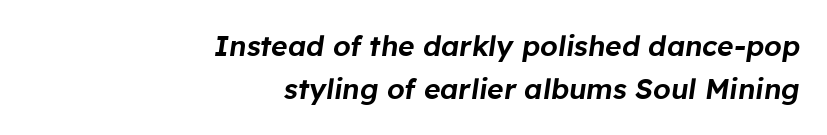
{"italic": "yes", "lean": "right", "slant_degrees": 8, "width": "normal", "stroke_contrast": "low", "x_height": "medium", "monospaced": "no", "underline": "no", "align": "right", "line_spacing": "normal", "line_spacing_ratio": 1.54, "letter_spacing": "normal", "letter_spacing_em": 0.0, "glyph_px": 28}
